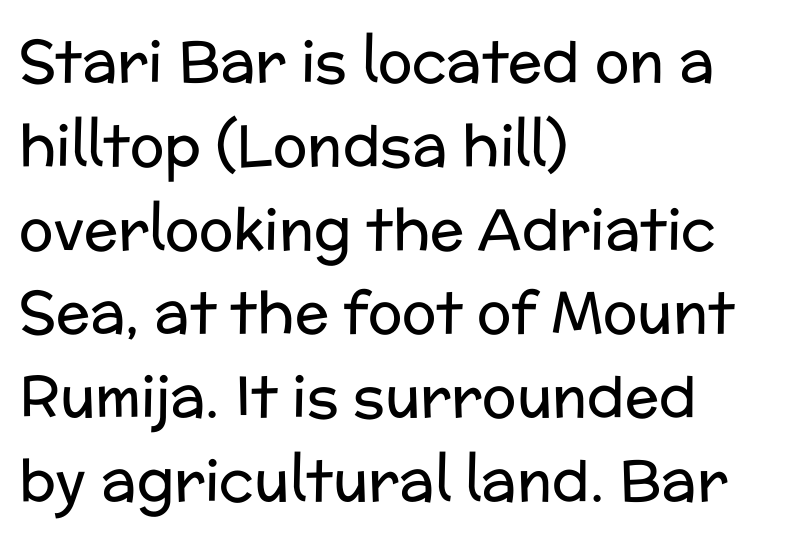
The image shows 57 px regular-weight sans-serif type, upright; set left-aligned, normal line spacing (1.47x), normal letter spacing, not underlined; low stroke contrast and a medium x-height.
